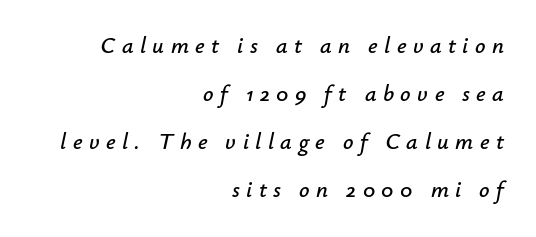
Does the copy run flush right? Yes — the right margin is perfectly even. Designer's note — italics engaged. Caption: expanded tracking, letters set apart. In terms of leading, this rendering errs on the spacious side. Words float on clear page, feet unadorned.
